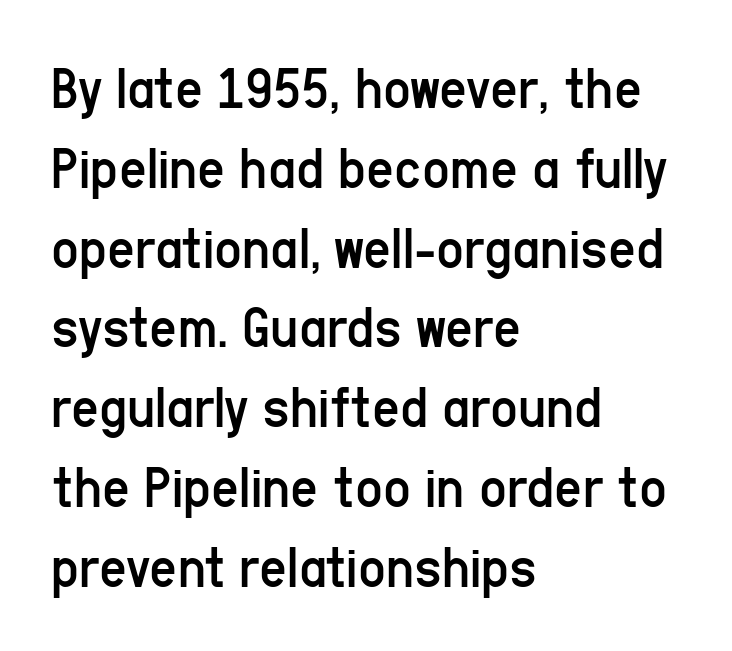
The lines sit at an ordinary, default distance from one another. Weight class: somewhere from thin through regular. The letterforms sit shoulder to shoulder at normal distance. The letters advance in unequal steps, a hallmark of proportional type. Posture: straight, roman, zero tilt.
